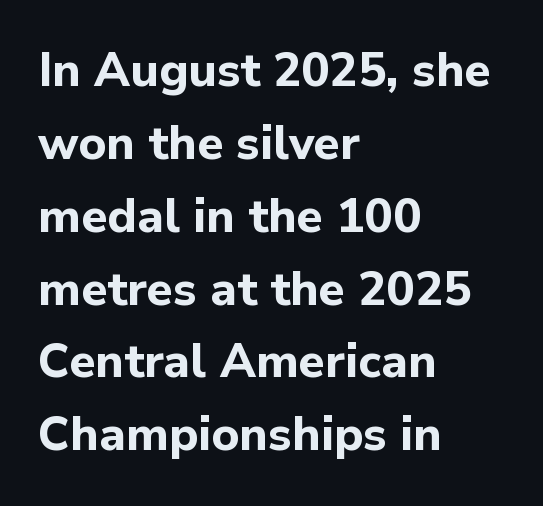
{"serif": "no", "italic": "no", "bold": "yes", "weight": "bold", "width": "normal", "stroke_contrast": "low", "x_height": "medium", "monospaced": "no", "underline": "no", "align": "left", "line_spacing": "normal", "line_spacing_ratio": 1.55, "letter_spacing": "normal", "letter_spacing_em": 0.0, "glyph_px": 47}
